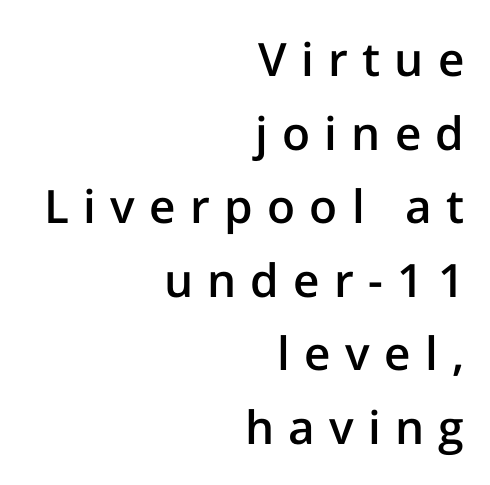
If you drew a line through each stem, it would be perfectly vertical. Students, note that the glyphs here are deliberately spaced far apart. The leading is moderate, giving the passage an even texture. A fair bit of extra ink — the face is semibold, not bold. Spacing verdict: proportional, widths tailored to each character.
